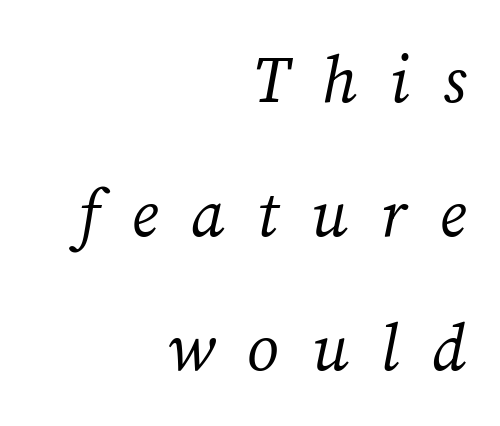
The image shows 65 px regular-weight serif type, italic (leaning right); set right-aligned, loose line spacing (2.06x), unusually wide letter spacing (+0.5 em), not underlined; medium stroke contrast and a medium x-height.
